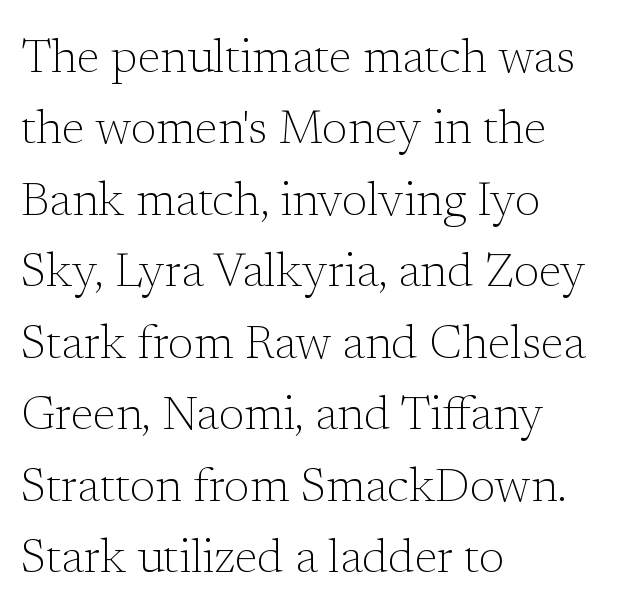
The image shows 47 px light serif type, upright; set left-aligned, normal line spacing (1.52x), normal letter spacing, not underlined; low stroke contrast and a medium x-height.
